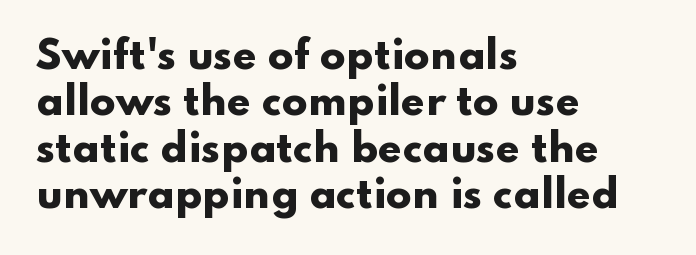
The image shows 38 px heavy, wide sans-serif type, upright; set left-aligned, line spacing 1.22x, normal letter spacing, not underlined; low stroke contrast and a small x-height.
